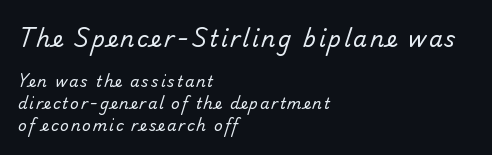
Q: Is the text bold? A: No.
Q: Is the text underlined? A: No.
Q: How is the paragraph aligned? A: Left-aligned.
Q: Is the spacing between lines tight, normal or loose? A: Normal.
Q: Which block of text is set in a larger size, the first (top) or the second (bottom)? A: The first (top) one.
